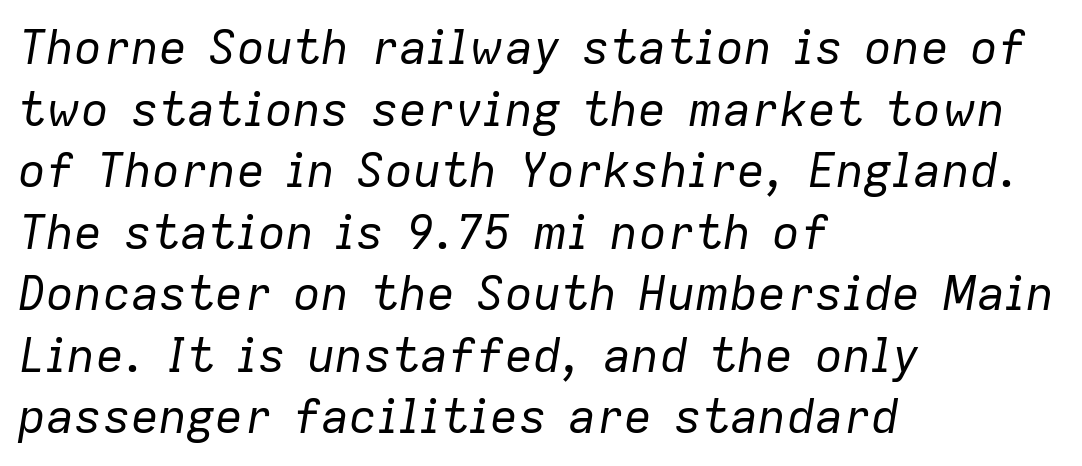
The image shows 47 px regular-weight type, italic (leaning right); set left-aligned, normal line spacing (1.31x), normal letter spacing, not underlined; low stroke contrast and a medium x-height.
